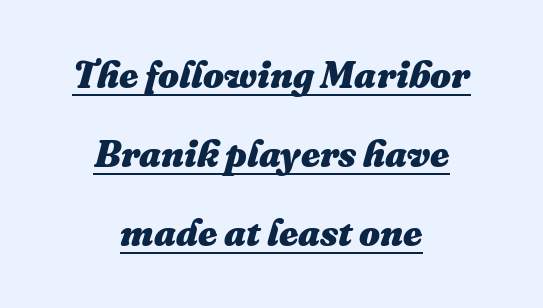
Check the space under the baseline: a stroke is drawn there. Which margin do the lines hug? Neither — every line sits in the middle. Italic: yes, the glyphs are oblique. Notice how thick the strokes are: this is what a full bold looks like.
